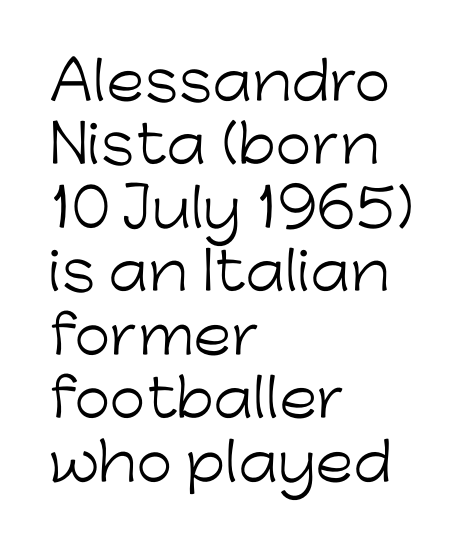
{"serif": "no", "italic": "no", "bold": "no", "weight": "light", "width": "normal", "stroke_contrast": "low", "x_height": "medium", "monospaced": "no", "underline": "no", "align": "left", "line_spacing_ratio": 1.22, "letter_spacing": "normal", "letter_spacing_em": 0.0, "glyph_px": 52}
